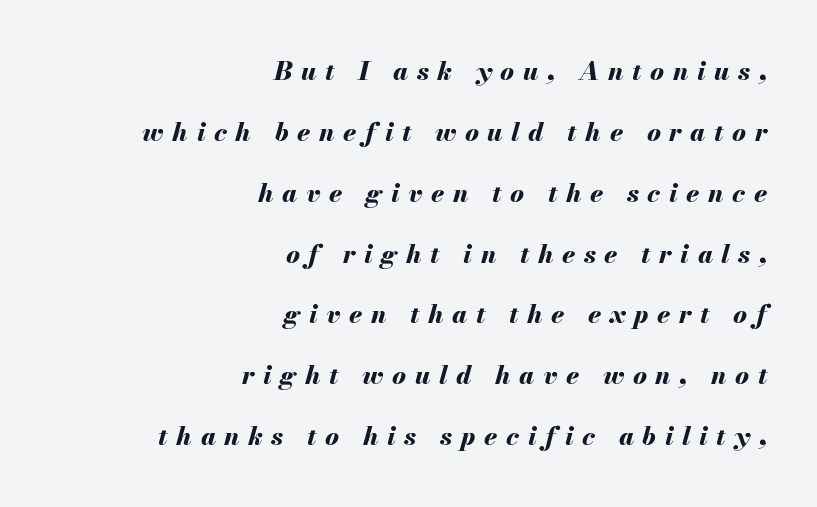
The image shows 26 px bold type, italic (leaning right); set right-aligned, loose line spacing (2.34x), unusually wide letter spacing (+0.33 em), not underlined.
